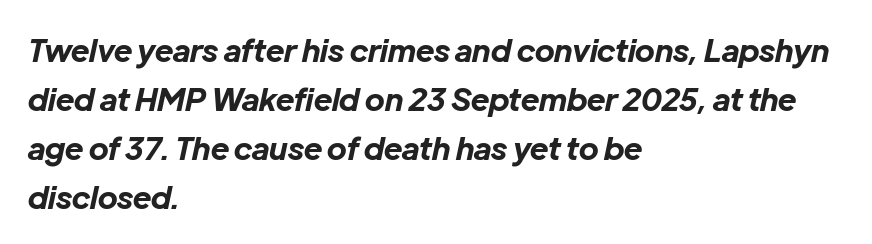
{"italic": "yes", "lean": "right", "slant_degrees": 12, "bold": "yes", "weight": "bold", "width": "normal", "stroke_contrast": "low", "x_height": "medium", "monospaced": "no", "underline": "no", "align": "left", "line_spacing": "normal", "line_spacing_ratio": 1.58, "letter_spacing": "normal", "letter_spacing_em": 0.0, "glyph_px": 31}
